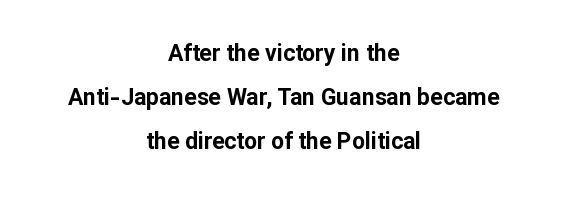
Honestly, there is no underline to notice here at all. The specimen reads as upright at a glance. This rendering leaves character spacing at its baseline value. This sample trades compactness for vertical openness between lines.
